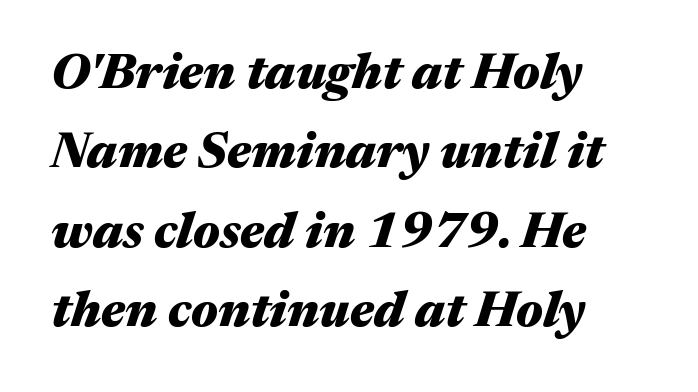
There is no visible air inserted between adjacent glyphs. This sample uses an oblique cut, with every glyph tilted off the vertical. The passage shown is not underscored anywhere. The lines sit at an ordinary, default distance from one another. These lines are rendered in a variable-pitch font. The compositor pushed each line to the left boundary.
